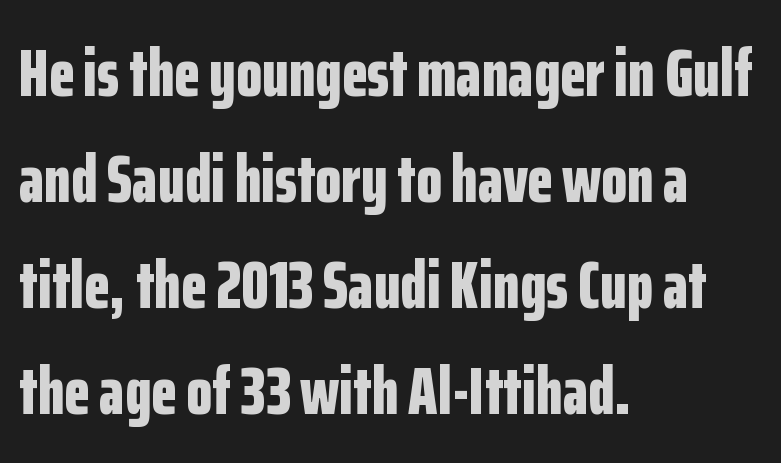
Q: Is the text bold? A: Yes.
Q: Is the text italic (slanted)? A: No, it is upright.
Q: Is the typeface a serif or a sans-serif typeface? A: Sans-serif.
Q: Is the text underlined? A: No.
Q: How is the paragraph aligned? A: Left-aligned.
Q: Is the spacing between letters normal or unusually wide? A: Normal.
Q: Is the spacing between lines tight, normal or loose? A: Normal.
Q: Width (condensed, normal, or wide)? A: Condensed.
Q: Stroke contrast? A: Low.
Q: x-height? A: Medium.
Q: Monospaced? A: No.
